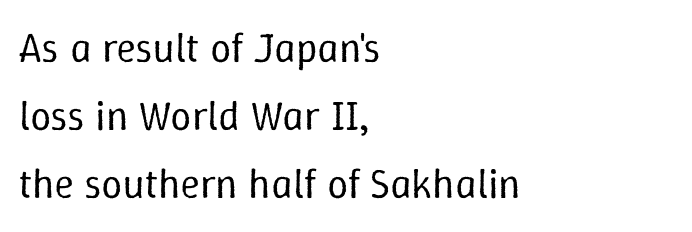
{"italic": "no", "bold": "no", "weight": "regular", "width": "normal", "stroke_contrast": "low", "x_height": "medium", "monospaced": "no", "underline": "no", "align": "left", "line_spacing": "normal", "line_spacing_ratio": 1.62, "letter_spacing": "normal", "letter_spacing_em": 0.0, "glyph_px": 42}
